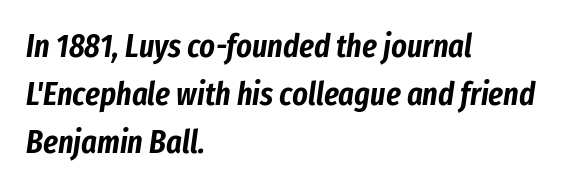
Q: Is the text italic (slanted)? A: Yes, it leans right by about 8 degrees.
Q: Is the text underlined? A: No.
Q: How is the paragraph aligned? A: Left-aligned.
Q: Is the spacing between letters normal or unusually wide? A: Normal.
Q: Is the spacing between lines tight, normal or loose? A: Normal.
Q: Width (condensed, normal, or wide)? A: Condensed.
Q: Stroke contrast? A: Low.
Q: x-height? A: Medium.
Q: Monospaced? A: No.
